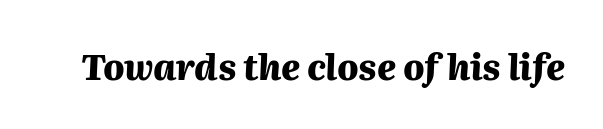
The gaps between neighbouring characters are ordinary and unremarkable. Only glyphs here, with clear space below each row. These lines are rendered in a variable-pitch font. Students, this is bold: see how much ink each stroke carries. Tall strokes in this sample are angled rather than plumb.
